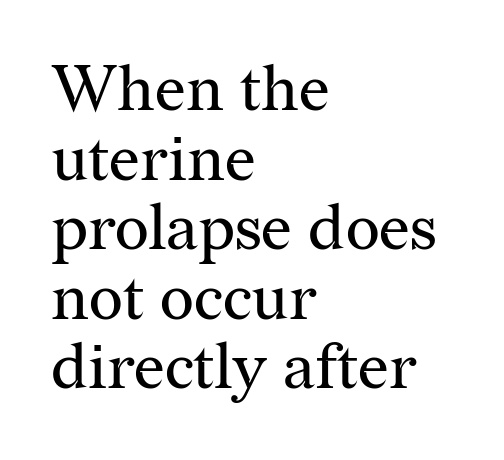
The image shows 65 px regular-weight serif type, upright; set left-aligned, tight line spacing (1.07x), normal letter spacing, not underlined; medium stroke contrast and a medium x-height.
